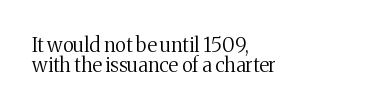
The image shows 20 px text type, upright; set left-aligned, tight line spacing (1.0x), normal letter spacing, not underlined.
